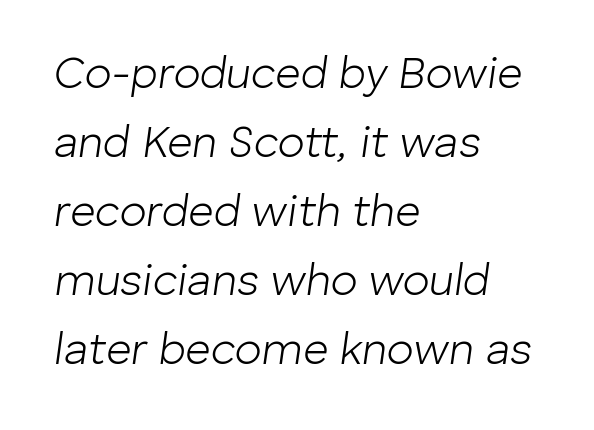
Q: Is the text bold? A: No.
Q: Is the text italic (slanted)? A: Yes, it leans right by about 8 degrees.
Q: Is the text underlined? A: No.
Q: How is the paragraph aligned? A: Left-aligned.
Q: Is the spacing between letters normal or unusually wide? A: Normal.
Q: Is the spacing between lines tight, normal or loose? A: Normal.
Q: Width (condensed, normal, or wide)? A: Normal.
Q: Stroke contrast? A: Low.
Q: x-height? A: Medium.
Q: Monospaced? A: No.
